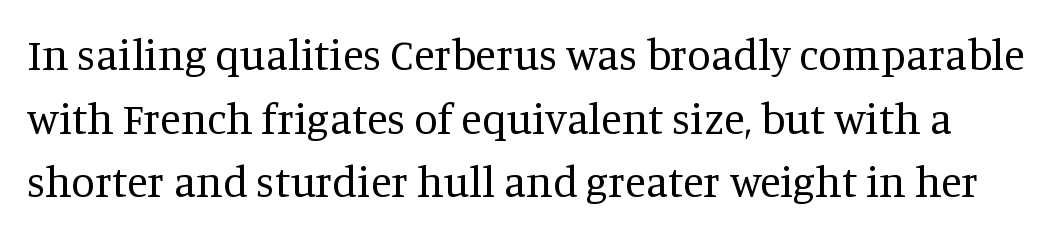
Q: Is the text bold? A: No.
Q: Is the text italic (slanted)? A: No, it is upright.
Q: Is the typeface a serif or a sans-serif typeface? A: Serif.
Q: Is the text underlined? A: No.
Q: Is the spacing between letters normal or unusually wide? A: Normal.
Q: Is the spacing between lines tight, normal or loose? A: Normal.
Q: Width (condensed, normal, or wide)? A: Normal.
Q: Stroke contrast? A: Medium.
Q: x-height? A: Large.
Q: Monospaced? A: No.
